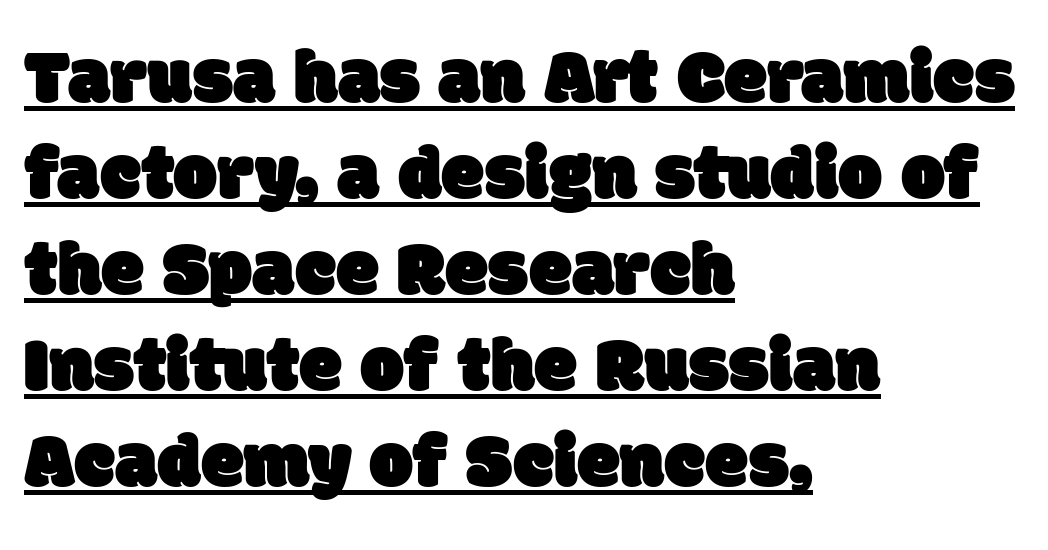
A student would call this left alignment; a typographer would say flush left, rag right. Characters follow at the spacing the type designer built in. Has an underline been added? It has. Character widths vary here, with narrow letters taking less room than wide ones. Stroke terminals: plain, sans-serif.
